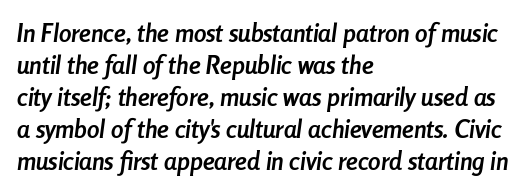
The image shows 25 px bold type, italic (leaning right); set left-aligned, normal line spacing (1.28x), normal letter spacing, not underlined.
